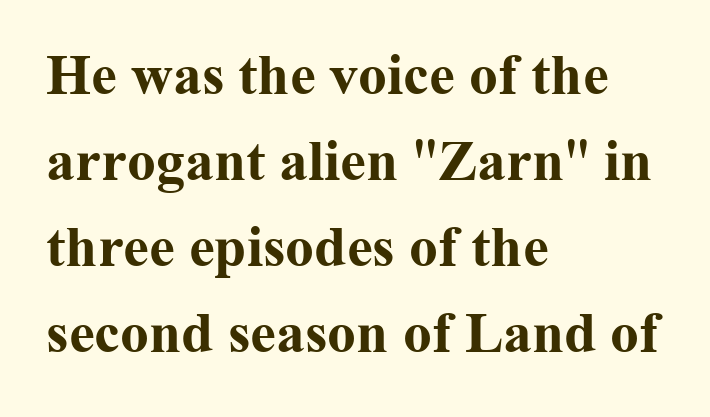
{"serif": "yes", "italic": "no", "bold": "yes", "weight": "bold", "width": "normal", "stroke_contrast": "medium", "x_height": "medium", "monospaced": "no", "underline": "no", "align": "left", "line_spacing": "normal", "line_spacing_ratio": 1.48, "letter_spacing": "normal", "letter_spacing_em": 0.0, "glyph_px": 58}
